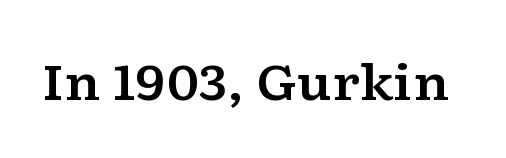
{"serif": "yes", "italic": "no", "width": "wide", "stroke_contrast": "low", "x_height": "medium", "monospaced": "no", "underline": "no", "letter_spacing": "normal", "letter_spacing_em": 0.0, "glyph_px": 49}
